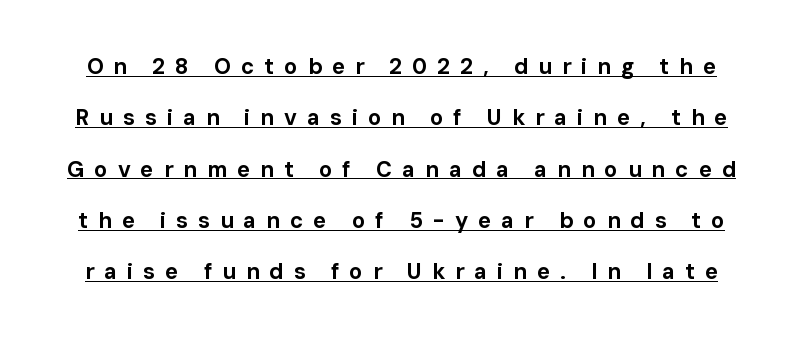
Q: Is the text bold? A: Yes.
Q: Is the text italic (slanted)? A: No, it is upright.
Q: Is the text underlined? A: Yes.
Q: Is the spacing between letters normal or unusually wide? A: Unusually wide.
Q: Is the spacing between lines tight, normal or loose? A: Loose.
